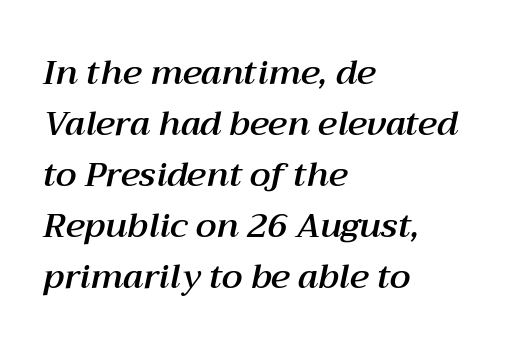
The image shows 34 px text type, italic (leaning right); set left-aligned, normal line spacing (1.5x), normal letter spacing, not underlined; medium stroke contrast and a medium x-height.
